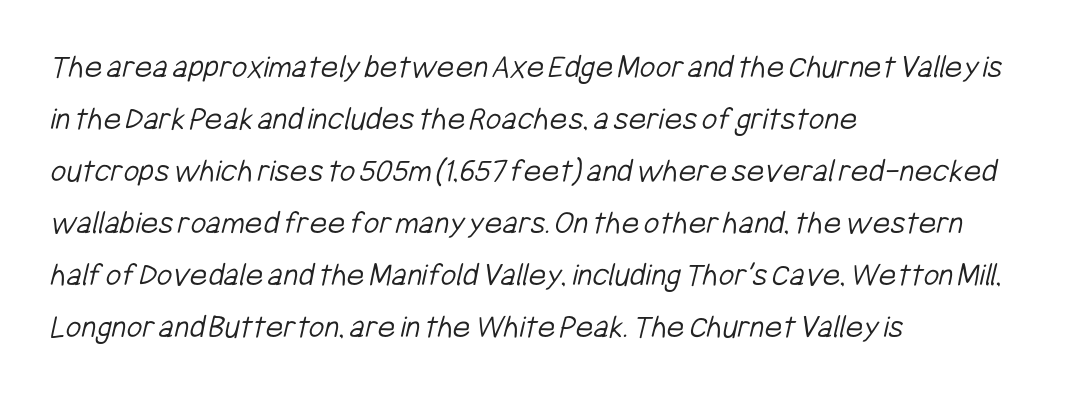
{"serif": "no", "bold": "no", "weight": "light", "width": "condensed", "stroke_contrast": "low", "x_height": "medium", "monospaced": "no", "underline": "no", "align": "left", "line_spacing": "normal", "line_spacing_ratio": 1.53, "letter_spacing": "normal", "letter_spacing_em": 0.0, "glyph_px": 34}
